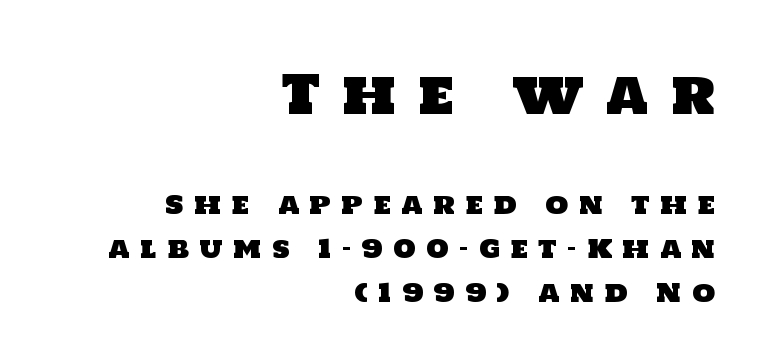
The image shows 53 px sans-serif type; set right-aligned, normal line spacing (1.69x), unusually wide letter spacing (+0.4 em), not underlined; the first (top) block is 2.04x larger; low stroke contrast and a large x-height.
